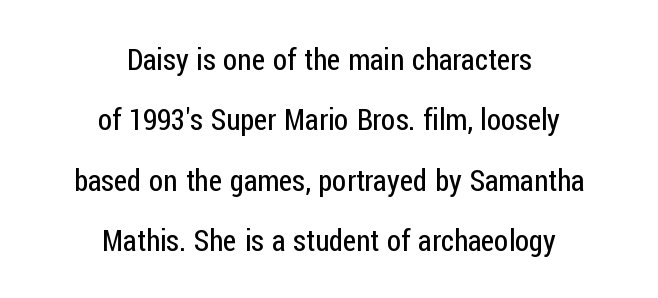
The image shows 29 px regular-weight, condensed sans-serif type, upright; set centered, loose line spacing (2.08x), normal letter spacing, not underlined; low stroke contrast and a medium x-height.
